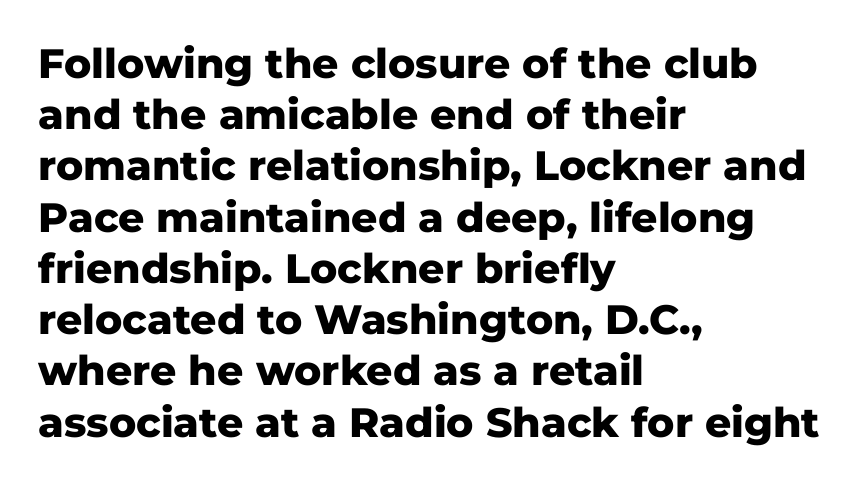
Q: Is the text bold? A: Yes.
Q: Is the text italic (slanted)? A: No, it is upright.
Q: Is the typeface a serif or a sans-serif typeface? A: Sans-serif.
Q: Is the text underlined? A: No.
Q: How is the paragraph aligned? A: Left-aligned.
Q: Is the spacing between letters normal or unusually wide? A: Normal.
Q: Is the spacing between lines tight, normal or loose? A: Normal.
Q: Width (condensed, normal, or wide)? A: Normal.
Q: Stroke contrast? A: Low.
Q: x-height? A: Medium.
Q: Monospaced? A: No.
